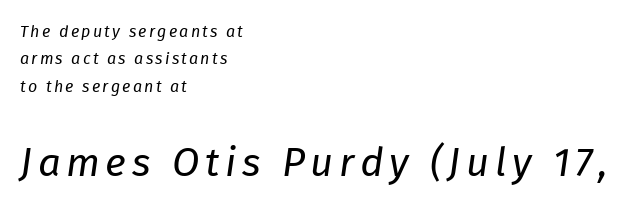
The image shows 40 px regular-weight type, italic (leaning right); set left-aligned, line spacing 1.71x, not underlined; the second (bottom) block is 2.5x larger; low stroke contrast and a medium x-height.
